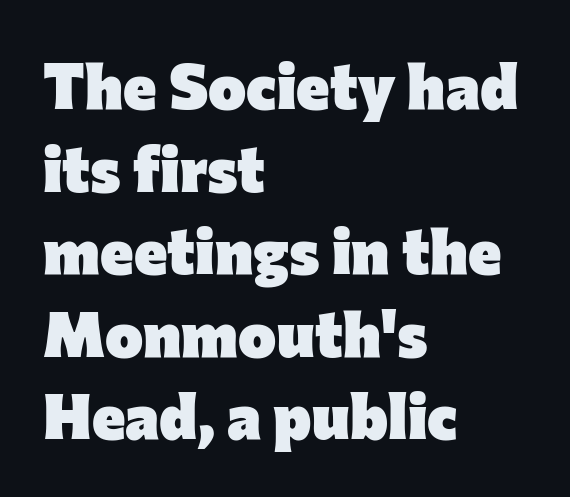
Honestly, the row spacing looks completely unremarkable. How are the letters spaced? Ordinarily, with no added tracking. This rendering employs a face without finishing strokes, i.e., a sans-serif. The typography opts for an upright posture over an oblique one. Strokes here are thick enough to call this a true bold. The passage shown is not underscored anywhere.
